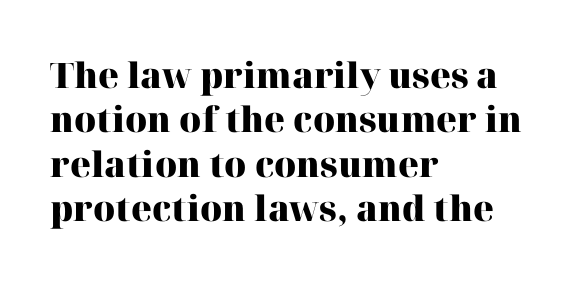
Q: Is the text bold? A: Yes.
Q: Is the text italic (slanted)? A: No, it is upright.
Q: Is the typeface a serif or a sans-serif typeface? A: Serif.
Q: Is the text underlined? A: No.
Q: How is the paragraph aligned? A: Left-aligned.
Q: Is the spacing between letters normal or unusually wide? A: Normal.
Q: Is the spacing between lines tight, normal or loose? A: Normal.
Q: Width (condensed, normal, or wide)? A: Normal.
Q: Stroke contrast? A: High.
Q: x-height? A: Medium.
Q: Monospaced? A: No.
